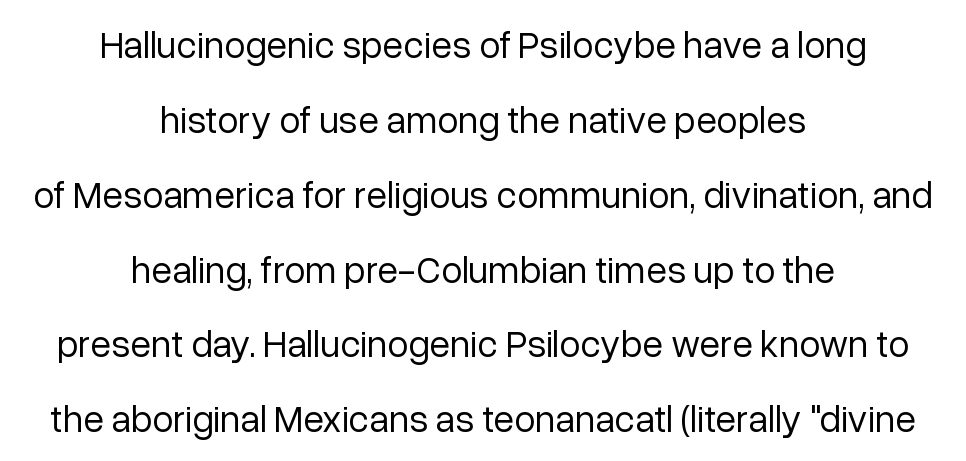
Is this a sans? Yes — the strokes have no serifs. Regarding leading, the lines here are spaced well apart. These lines are rendered in a variable-pitch font. Has an underline been added? It has not. Caption: standard tracking, unaltered.
